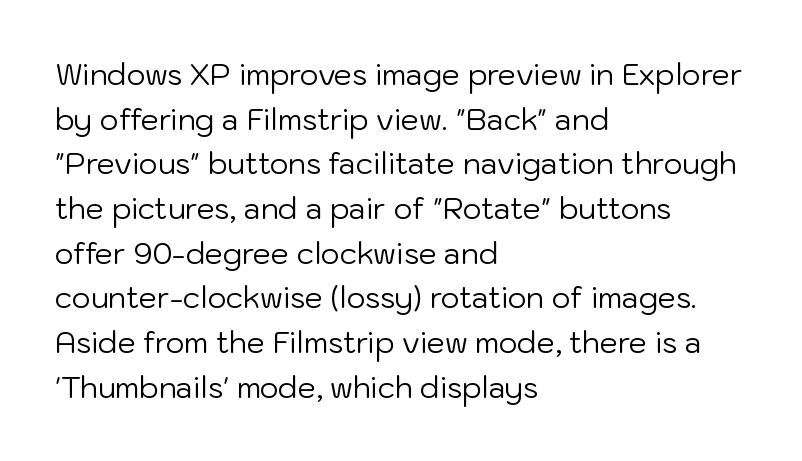
The image shows 29 px regular-weight sans-serif type, upright; set left-aligned, normal line spacing (1.54x), normal letter spacing, not underlined; low stroke contrast and a medium x-height.
